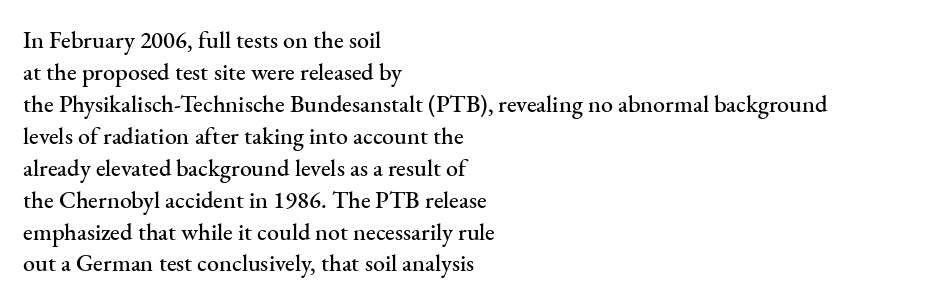
No italicization has been applied; the sample stays upright. The vertical gap from one line to the next is medium. Standard letterfit; no display-style spreading of the glyphs. The passage is arranged the way most books set body copy — flush left. Rule under the text: the space is simply empty.
